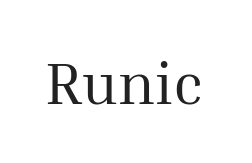
The image shows 60 px regular-weight serif type, upright; set normal letter spacing, not underlined; medium stroke contrast and a medium x-height.
